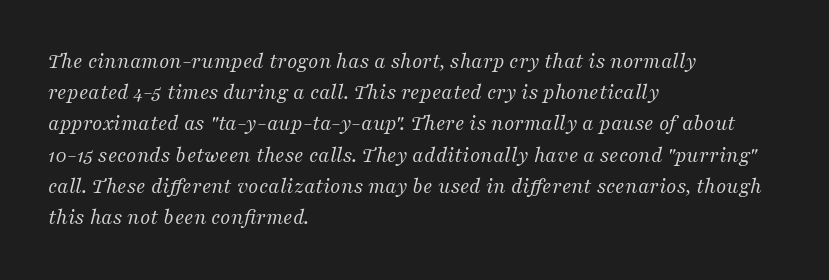
Q: Is the text bold? A: No.
Q: Is the text italic (slanted)? A: Yes, it leans right by about 16 degrees.
Q: Is the text underlined? A: No.
Q: How is the paragraph aligned? A: Left-aligned.
Q: Is the spacing between letters normal or unusually wide? A: Normal.
Q: Is the spacing between lines tight, normal or loose? A: Normal.
